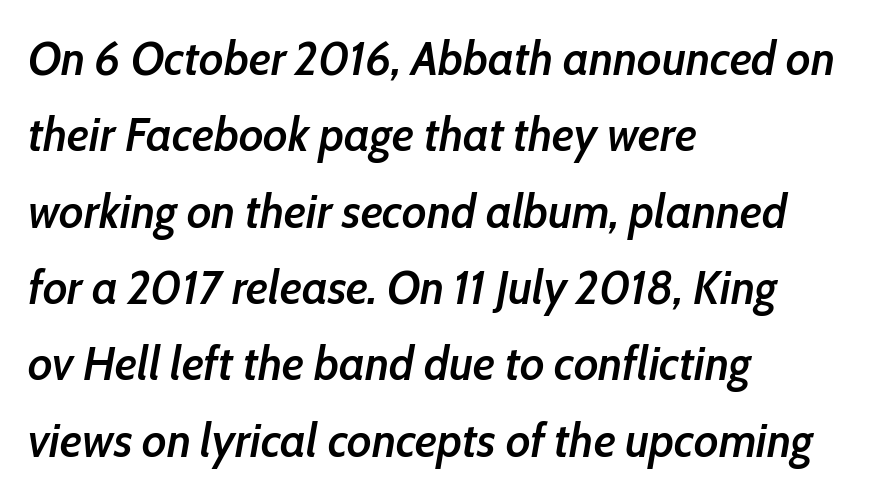
The image shows 48 px semibold, condensed type, italic (leaning right); set left-aligned, normal line spacing (1.59x), normal letter spacing, not underlined; low stroke contrast and a medium x-height.
